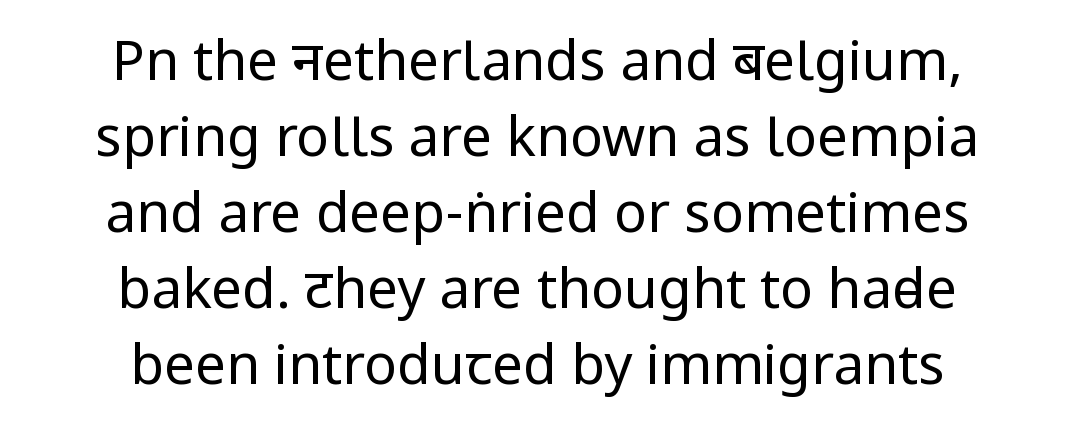
Q: Is the text bold? A: No.
Q: Is the text italic (slanted)? A: No, it is upright.
Q: Is the typeface a serif or a sans-serif typeface? A: Sans-serif.
Q: Is the text underlined? A: No.
Q: How is the paragraph aligned? A: Centered.
Q: Is the spacing between letters normal or unusually wide? A: Normal.
Q: Is the spacing between lines tight, normal or loose? A: Normal.
Q: Width (condensed, normal, or wide)? A: Condensed.
Q: Stroke contrast? A: Low.
Q: x-height? A: Large.
Q: Monospaced? A: No.
